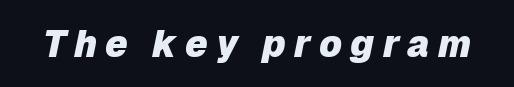
This rendering widens character spacing well past its baseline value. The strip under each line holds only bare page. The face used here is proportionally spaced, like ordinary book or web type. Thick stems and heavy bowls — unmistakably bold. The typography opts for an oblique posture over an upright one.
